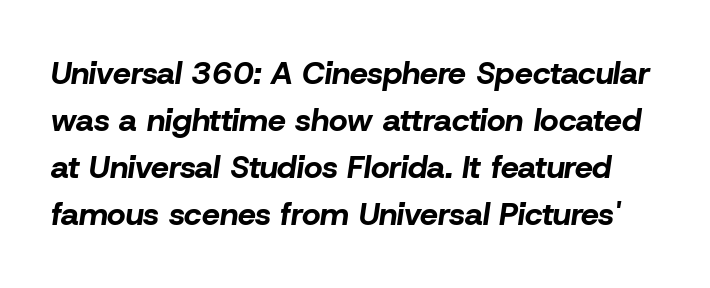
Q: Is the text bold? A: Yes.
Q: Is the text italic (slanted)? A: Yes, it leans right by about 8 degrees.
Q: Is the text underlined? A: No.
Q: Is the spacing between letters normal or unusually wide? A: Normal.
Q: Is the spacing between lines tight, normal or loose? A: Normal.
Q: Width (condensed, normal, or wide)? A: Normal.
Q: Stroke contrast? A: Low.
Q: x-height? A: Medium.
Q: Monospaced? A: No.
